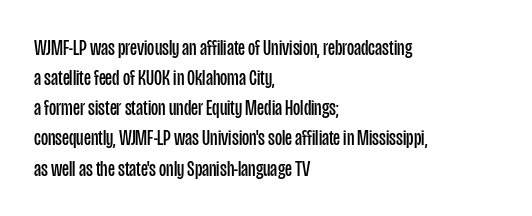
The letterforms sit shoulder to shoulder at normal distance. The space directly below the letters is spotless. Counters stay open thanks to moderate or lighter strokes. The vertical gap from one line to the next is medium. Ascenders rise straight up at ninety degrees. The ragged edge is on the right, which tells us the setting is flush left.
